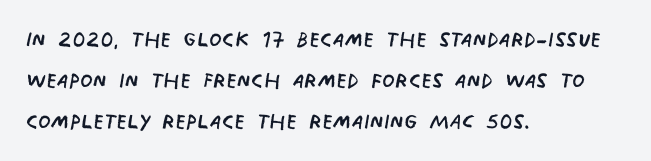
{"serif": "no", "bold": "no", "weight": "regular", "width": "condensed", "stroke_contrast": "low", "x_height": "large", "monospaced": "no", "underline": "no", "align": "left", "line_spacing": "normal", "line_spacing_ratio": 1.41, "letter_spacing": "normal", "letter_spacing_em": 0.0, "glyph_px": 29}
